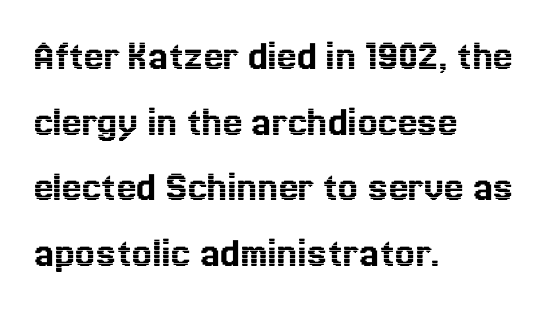
Q: Is the text italic (slanted)? A: No, it is upright.
Q: Is the text underlined? A: No.
Q: How is the paragraph aligned? A: Left-aligned.
Q: Is the spacing between letters normal or unusually wide? A: Normal.
Q: Is the spacing between lines tight, normal or loose? A: Normal.
Q: Width (condensed, normal, or wide)? A: Normal.
Q: x-height? A: Medium.
Q: Monospaced? A: No.
